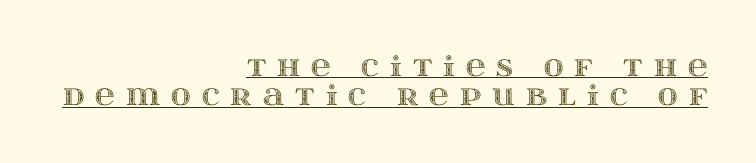
Q: Is the text italic (slanted)? A: No, it is upright.
Q: Is the text underlined? A: Yes.
Q: How is the paragraph aligned? A: Right-aligned.
Q: Is the spacing between letters normal or unusually wide? A: Unusually wide.
Q: Is the spacing between lines tight, normal or loose? A: Tight.
